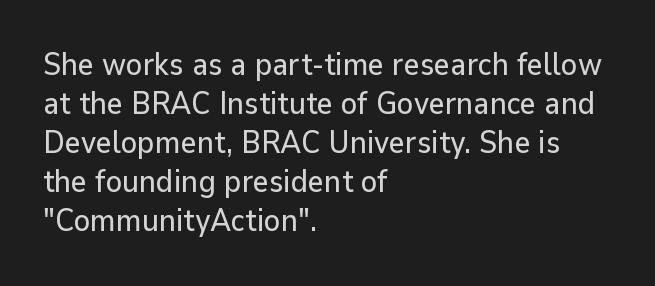
Q: Is the text italic (slanted)? A: No, it is upright.
Q: Is the typeface a serif or a sans-serif typeface? A: Sans-serif.
Q: Is the text underlined? A: No.
Q: How is the paragraph aligned? A: Left-aligned.
Q: Is the spacing between letters normal or unusually wide? A: Normal.
Q: Is the spacing between lines tight, normal or loose? A: Normal.
Q: Width (condensed, normal, or wide)? A: Normal.
Q: Stroke contrast? A: Low.
Q: x-height? A: Medium.
Q: Monospaced? A: No.
